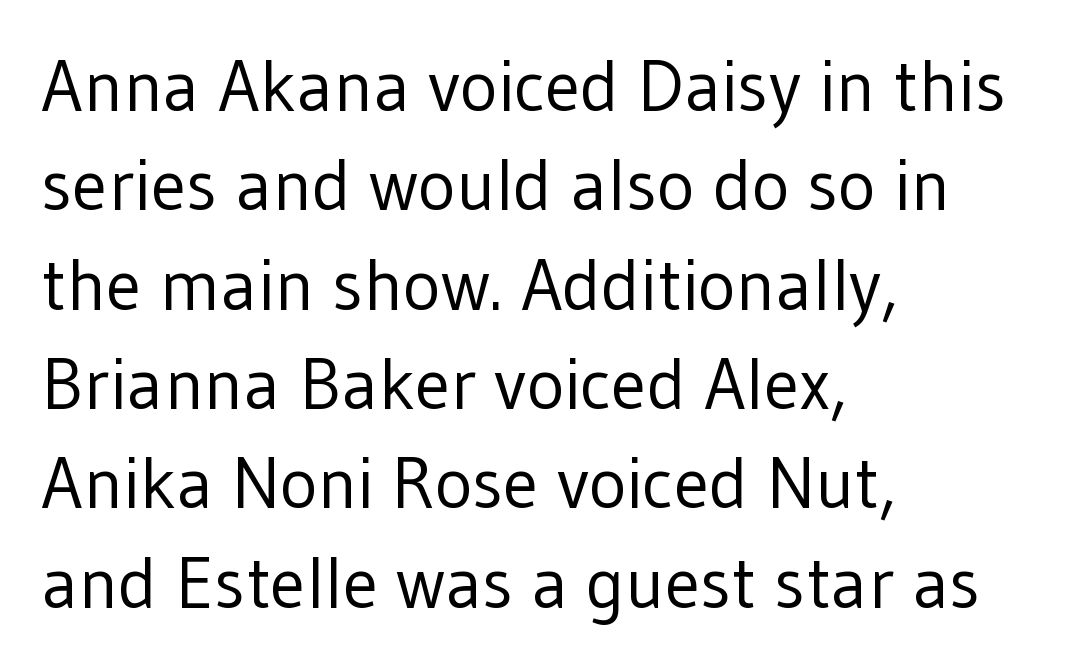
Interline gaps are of average width in this sample. Anything drawn beneath the words? Only blank space. Nothing unusual about the tracking: characters are spaced as the font intends. Does the type have serifs? No, each stem ends abruptly. Stem width sits at or under what a default text font uses. Do the characters align in a grid? No, the font is proportional.
